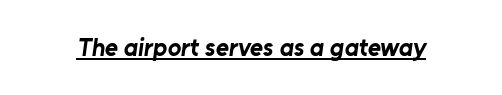
The tracking reads as untouched default to a designer's eye. Students, this is bold: see how much ink each stroke carries. Emphasis is given by a line drawn under the lettering.
